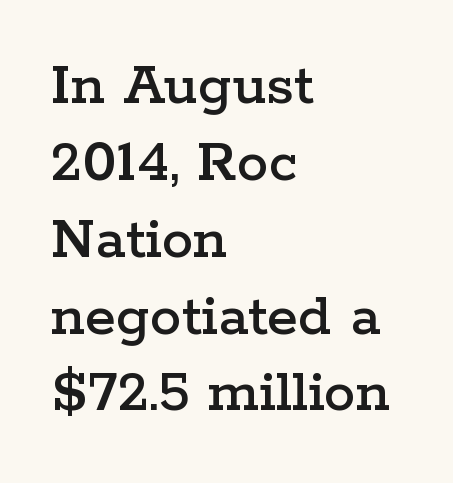
The image shows 63 px wide serif type, upright; set left-aligned, line spacing 1.22x, normal letter spacing, not underlined; low stroke contrast and a medium x-height.
